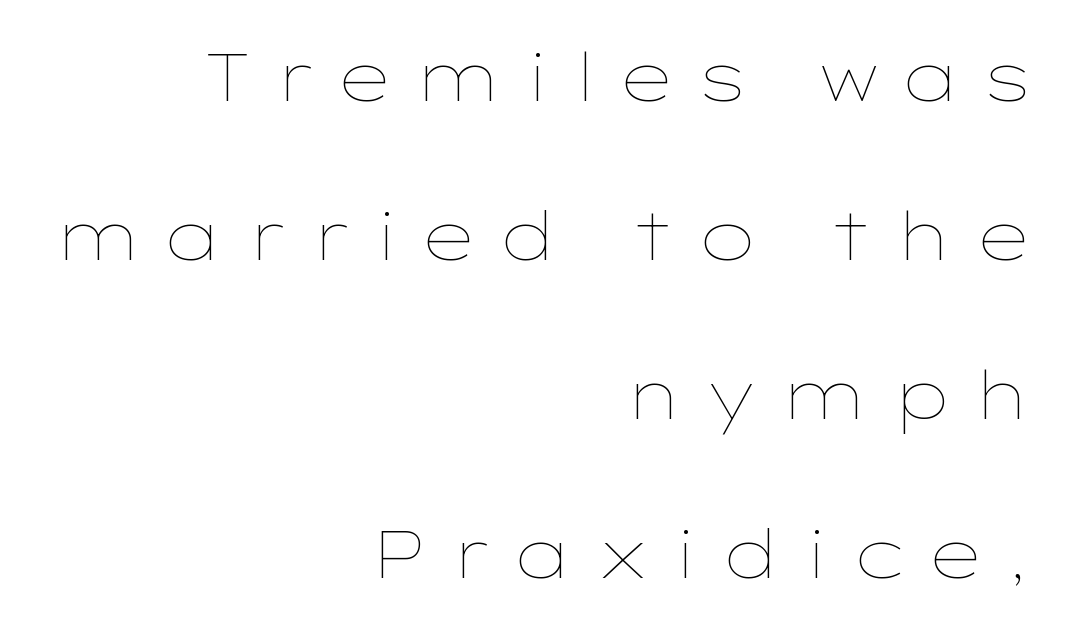
{"italic": "no", "bold": "no", "weight": "thin", "width": "wide", "stroke_contrast": "low", "x_height": "medium", "monospaced": "no", "underline": "no", "align": "right", "line_spacing": "loose", "line_spacing_ratio": 2.41, "letter_spacing": "wide", "letter_spacing_em": 0.28, "glyph_px": 66}
